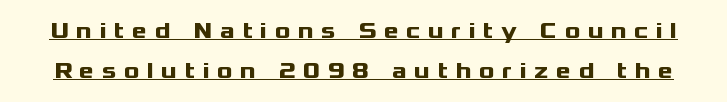
These lines were composed using upright roman letters. A typographer would call this underscored text. Words appear elongated and porous because spacing is wide. Heavy-handed strokes throughout: this text is bold.
